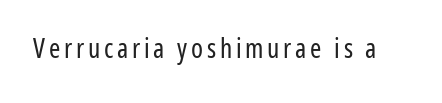
{"italic": "no", "bold": "no", "underline": "no", "glyph_px": 27}
